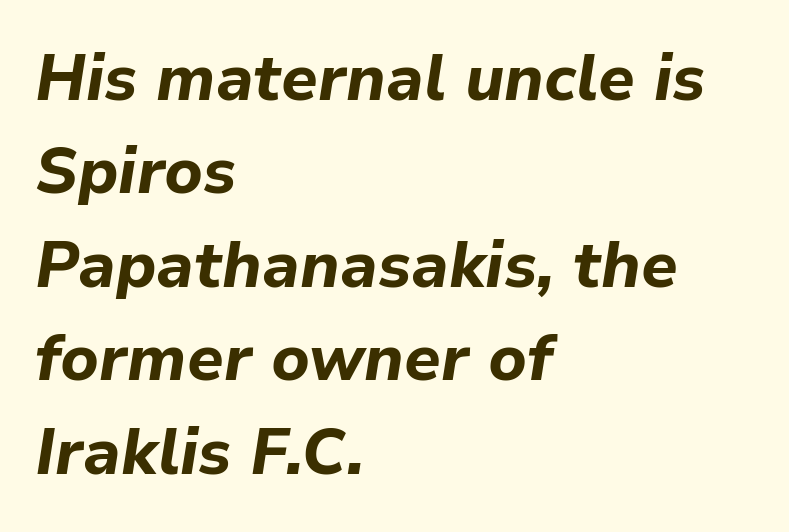
{"italic": "yes", "lean": "right", "slant_degrees": 9, "bold": "yes", "weight": "bold", "width": "normal", "stroke_contrast": "low", "x_height": "medium", "monospaced": "no", "underline": "no", "align": "left", "line_spacing": "normal", "line_spacing_ratio": 1.46, "letter_spacing": "normal", "letter_spacing_em": 0.0, "glyph_px": 64}
